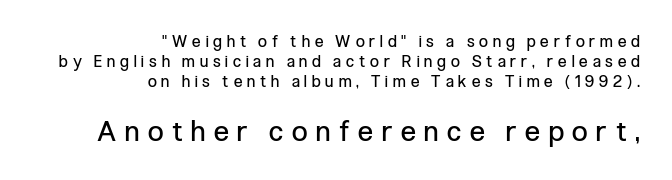
The image shows 28 px regular-weight, condensed sans-serif type, upright; set right-aligned, line spacing 1.24x, unusually wide letter spacing (+0.31 em), not underlined; the second (bottom) block is 1.75x larger; low stroke contrast and a medium x-height.
